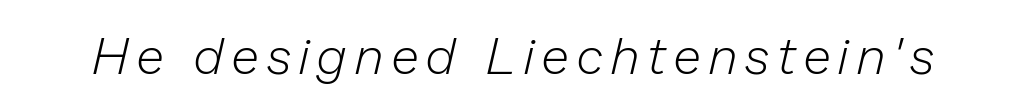
Unmarked baselines from the first word to the last. Proportional: the letters do not fall into vertical columns. On a weight scale, this lands at 450 or below. In terms of posture, this sample is oblique.
